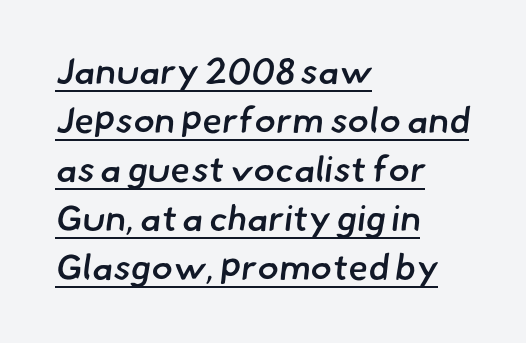
Here the glyphs are tracked normally, forming tight word shapes. Notice how the passage keeps a crisp vertical edge on the left only. This sample keeps an unexceptional amount of space between lines. A semibold gives these letters moderate extra thickness, short of bold. Beneath each row of characters lies a ruled line. Grotesque or geometric, the face here clearly has no serifs.
